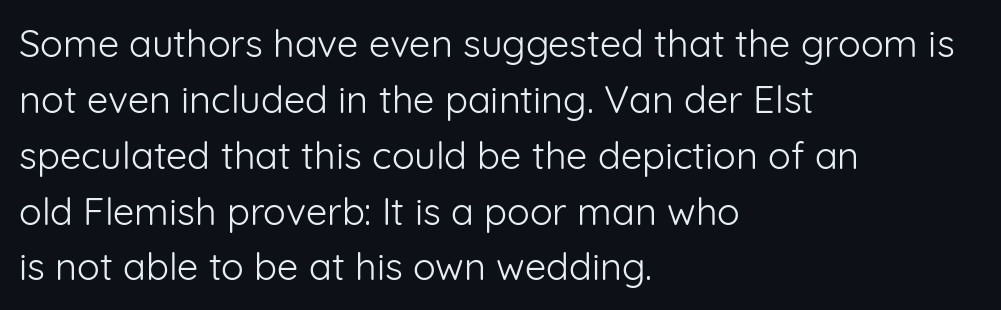
The image shows 38 px light sans-serif type, upright; set left-aligned, normal line spacing (1.47x), normal letter spacing, not underlined; low stroke contrast and a medium x-height.
